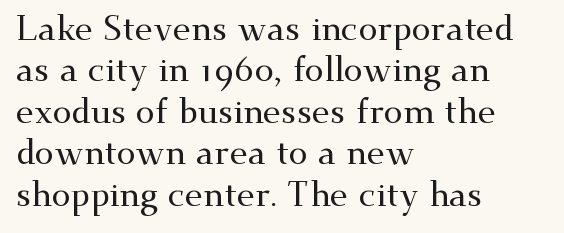
{"serif": "yes", "italic": "no", "width": "wide", "stroke_contrast": "medium", "x_height": "small", "monospaced": "no", "underline": "no", "align": "left", "line_spacing_ratio": 1.22, "letter_spacing": "normal", "letter_spacing_em": 0.0, "glyph_px": 34}
